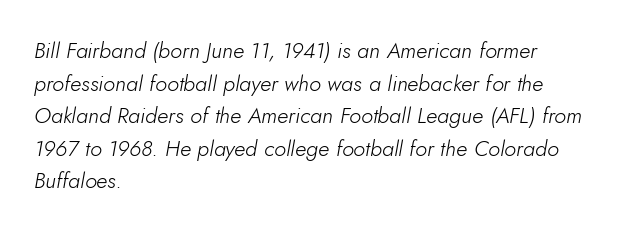
Whoever set this chose a conventional vertical rhythm. Just letters on the line, the space beneath them empty. Nothing unusual about the tracking: characters are spaced as the font intends. Yep, that's italic — everything's leaning. The rag falls on the right side of this text block. Stroke thickness stays within the range of a standard reading face or lighter.
